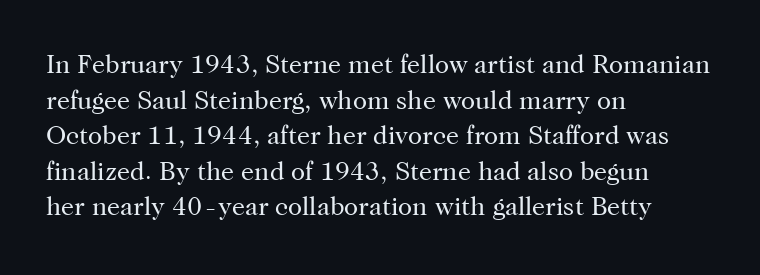
{"italic": "no", "bold": "no", "underline": "no", "align": "left", "line_spacing": "normal", "line_spacing_ratio": 1.37, "letter_spacing": "normal", "letter_spacing_em": 0.0, "glyph_px": 26}
